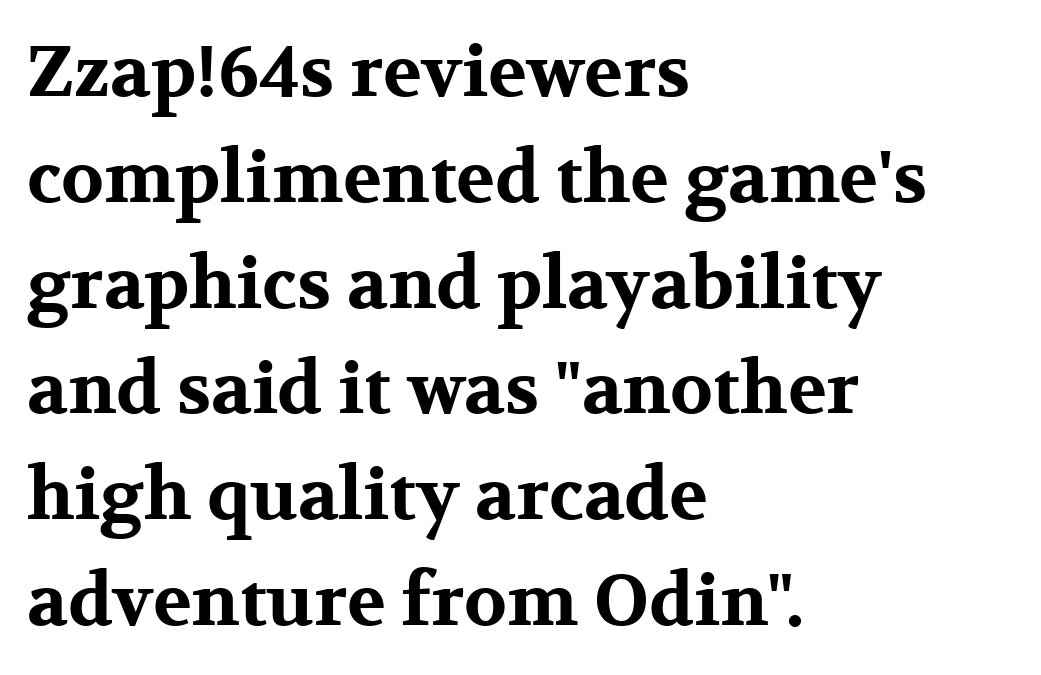
Anything drawn beneath the words? Only blank space. No italicization has been applied; the sample stays upright. To sum up the face: it has serifs. Character widths vary here, with narrow letters taking less room than wide ones. Thick stems and heavy bowls — unmistakably bold. These lines stack with their left ends in a neat column.
